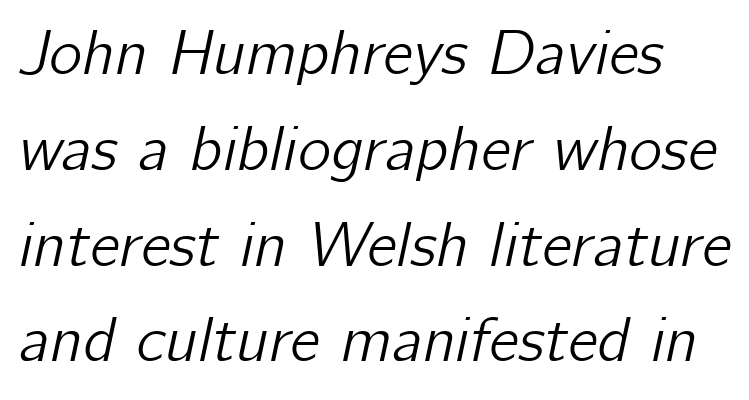
Q: Is the text italic (slanted)? A: Yes, it leans right by about 12 degrees.
Q: Is the text underlined? A: No.
Q: How is the paragraph aligned? A: Left-aligned.
Q: Is the spacing between letters normal or unusually wide? A: Normal.
Q: Is the spacing between lines tight, normal or loose? A: Normal.
Q: Width (condensed, normal, or wide)? A: Normal.
Q: Stroke contrast? A: Low.
Q: x-height? A: Medium.
Q: Monospaced? A: No.
